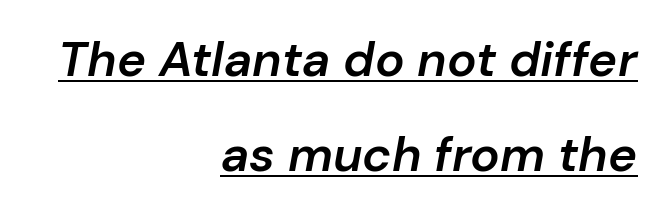
{"italic": "yes", "lean": "right", "slant_degrees": 10, "bold": "semi", "weight": "semibold", "width": "normal", "stroke_contrast": "low", "x_height": "medium", "monospaced": "no", "underline": "yes", "align": "right", "line_spacing": "loose", "line_spacing_ratio": 1.94, "letter_spacing": "normal", "letter_spacing_em": 0.0, "glyph_px": 49}
